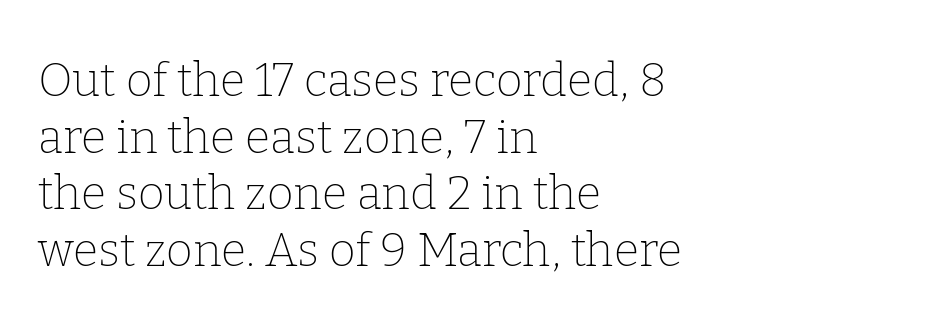
The image shows 46 px thin serif type, upright; set left-aligned, line spacing 1.23x, normal letter spacing, not underlined; low stroke contrast and a medium x-height.
